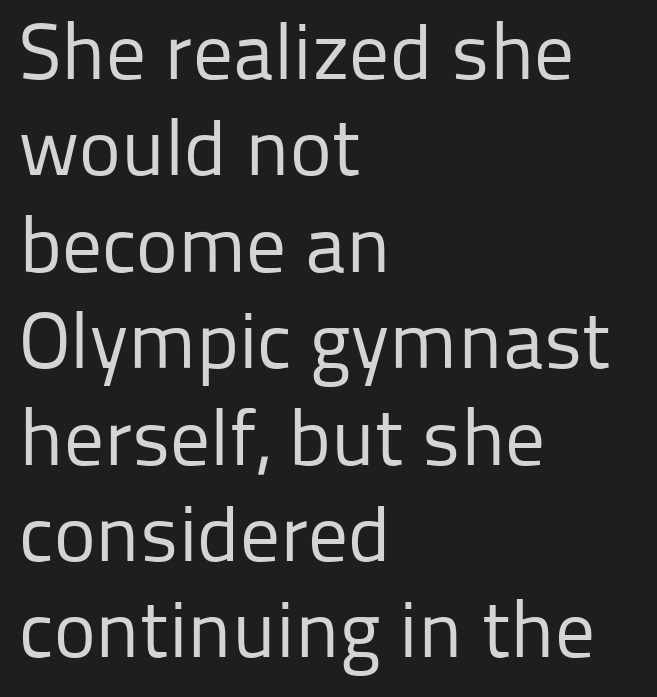
{"serif": "no", "italic": "no", "bold": "no", "weight": "regular", "width": "normal", "stroke_contrast": "low", "x_height": "medium", "monospaced": "no", "underline": "no", "align": "left", "line_spacing_ratio": 1.22, "letter_spacing": "normal", "letter_spacing_em": 0.0, "glyph_px": 79}
